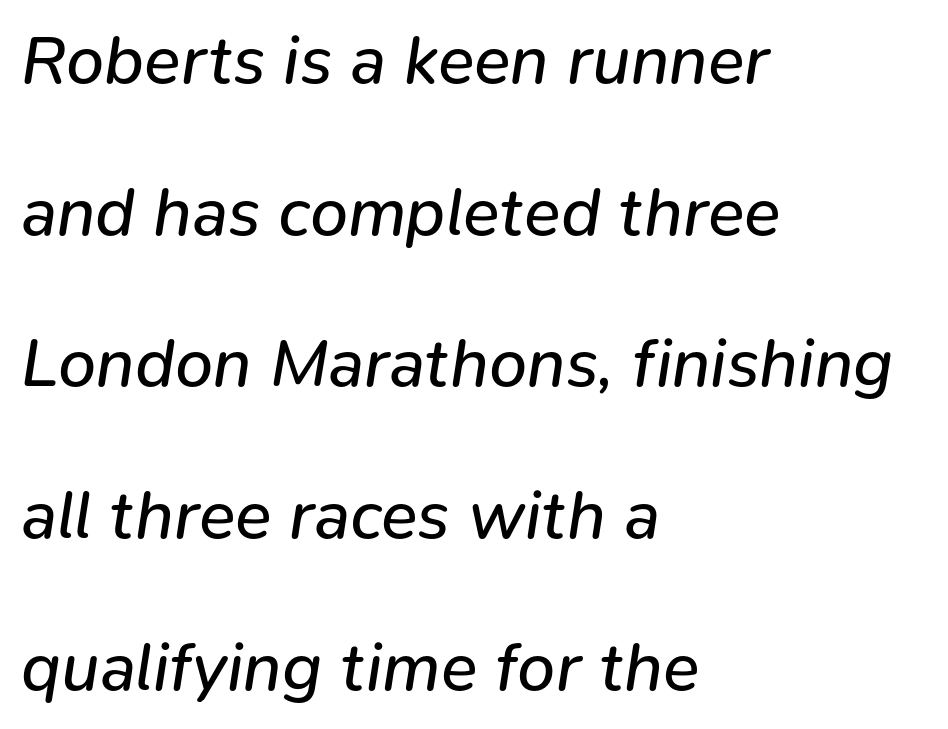
If you drew a ruler down the left edge, every line would touch it. If you drew a line through each stem, it would be angled. How are the letters spaced? Ordinarily, with no added tracking. Clear beneath every line of the passage.
